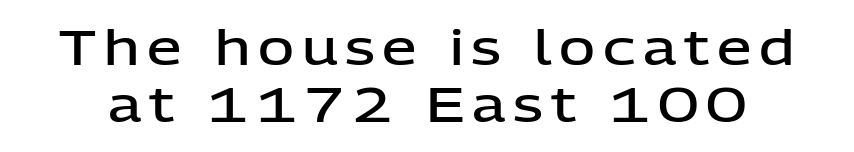
Q: Is the text bold? A: Semi-bold.
Q: Is the text italic (slanted)? A: No, it is upright.
Q: Is the typeface a serif or a sans-serif typeface? A: Sans-serif.
Q: Is the text underlined? A: No.
Q: Width (condensed, normal, or wide)? A: Normal.
Q: Stroke contrast? A: Low.
Q: x-height? A: Medium.
Q: Monospaced? A: No.
